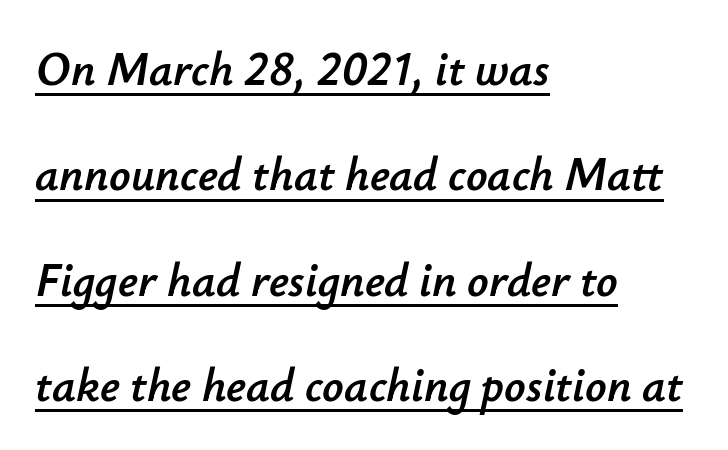
Q: Is the text italic (slanted)? A: Yes, it leans right by about 12 degrees.
Q: Is the text underlined? A: Yes.
Q: How is the paragraph aligned? A: Left-aligned.
Q: Is the spacing between letters normal or unusually wide? A: Normal.
Q: Is the spacing between lines tight, normal or loose? A: Loose.
Q: Width (condensed, normal, or wide)? A: Normal.
Q: Stroke contrast? A: Low.
Q: x-height? A: Small.
Q: Monospaced? A: No.
